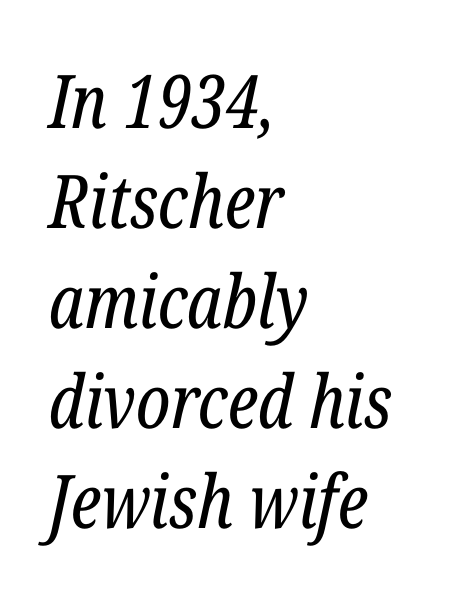
The image shows 74 px regular-weight, condensed serif type, italic (leaning right); set left-aligned, normal line spacing (1.35x), normal letter spacing, not underlined; low stroke contrast and a medium x-height.
